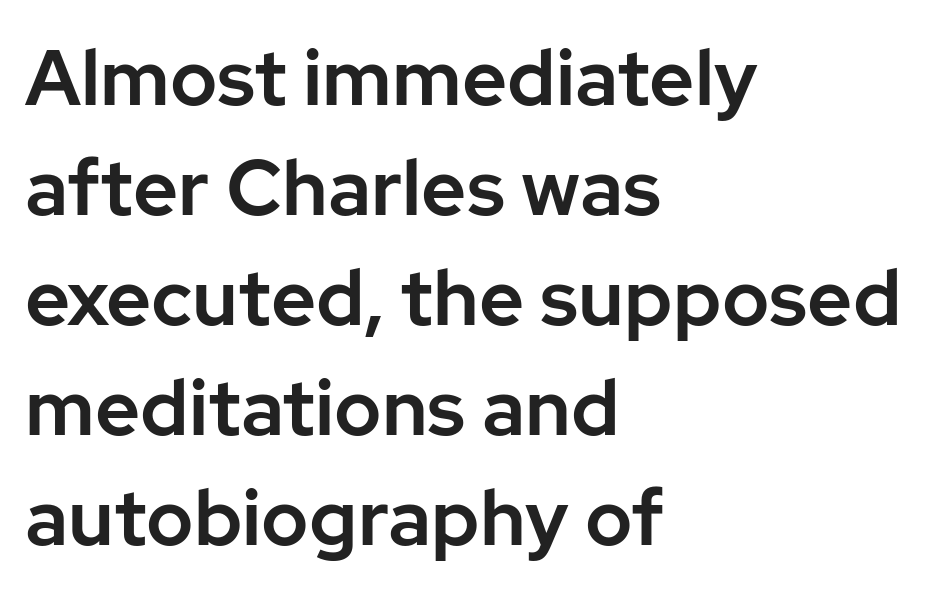
Students, observe: this is what conventionally led text looks like. The letters advance in unequal steps, a hallmark of proportional type. The words here are not underlined. All the whitespace from short lines collects on the right.
